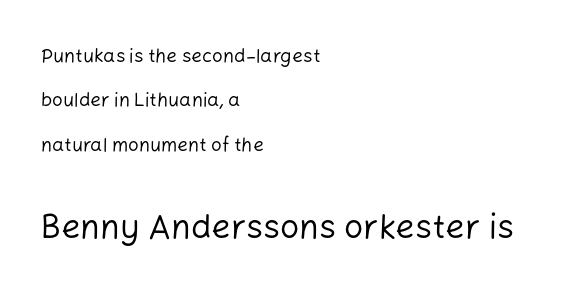
Q: Is the text bold? A: No.
Q: Is the text italic (slanted)? A: No, it is upright.
Q: Is the typeface a serif or a sans-serif typeface? A: Sans-serif.
Q: Is the text underlined? A: No.
Q: How is the paragraph aligned? A: Left-aligned.
Q: Is the spacing between letters normal or unusually wide? A: Normal.
Q: Is the spacing between lines tight, normal or loose? A: Loose.
Q: Which block of text is set in a larger size, the first (top) or the second (bottom)? A: The second (bottom) one.
Q: Width (condensed, normal, or wide)? A: Normal.
Q: Stroke contrast? A: Low.
Q: x-height? A: Medium.
Q: Monospaced? A: No.
